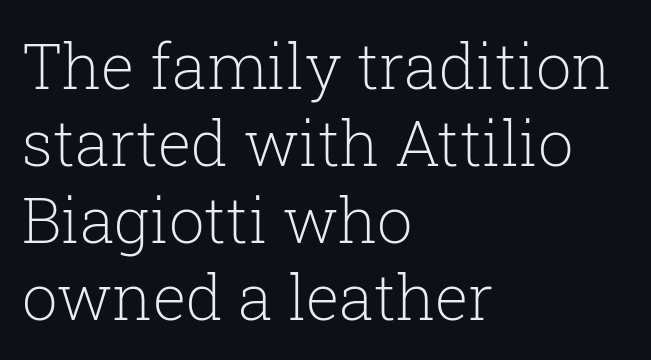
The image shows 63 px light serif type, upright; set left-aligned, line spacing 1.22x, normal letter spacing, not underlined; low stroke contrast and a medium x-height.
